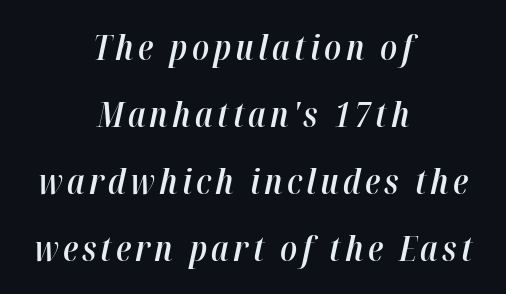
Q: Is the text bold? A: Semi-bold.
Q: Is the text italic (slanted)? A: Yes, it leans right by about 12 degrees.
Q: Is the text underlined? A: No.
Q: How is the paragraph aligned? A: Centered.
Q: Is the spacing between lines tight, normal or loose? A: Loose.
Q: Width (condensed, normal, or wide)? A: Condensed.
Q: Stroke contrast? A: High.
Q: x-height? A: Medium.
Q: Monospaced? A: No.
